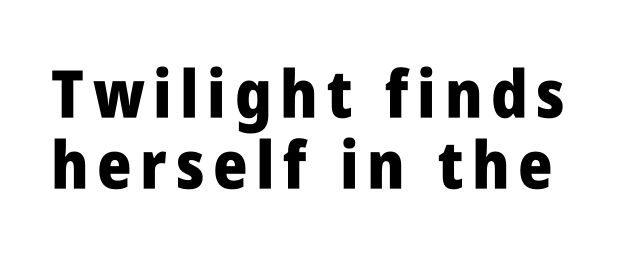
Q: Is the text bold? A: Yes.
Q: Is the text italic (slanted)? A: No, it is upright.
Q: Is the typeface a serif or a sans-serif typeface? A: Sans-serif.
Q: Is the text underlined? A: No.
Q: Is the spacing between lines tight, normal or loose? A: Tight.
Q: Width (condensed, normal, or wide)? A: Condensed.
Q: Stroke contrast? A: Low.
Q: x-height? A: Large.
Q: Monospaced? A: No.
